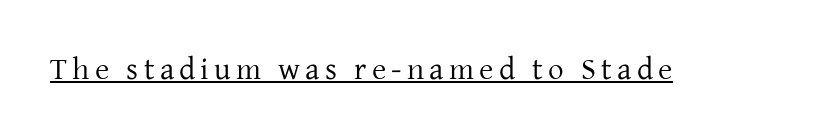
Q: Is the text bold? A: No.
Q: Is the text italic (slanted)? A: No, it is upright.
Q: Is the typeface a serif or a sans-serif typeface? A: Serif.
Q: Is the text underlined? A: Yes.
Q: Width (condensed, normal, or wide)? A: Normal.
Q: Stroke contrast? A: Low.
Q: x-height? A: Medium.
Q: Monospaced? A: No.
